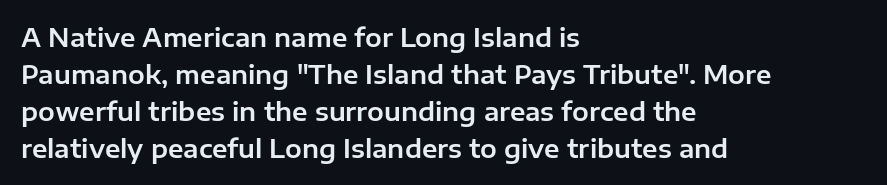
{"italic": "no", "underline": "no", "align": "left", "line_spacing": "normal", "line_spacing_ratio": 1.48, "letter_spacing": "normal", "letter_spacing_em": 0.0, "glyph_px": 25}
